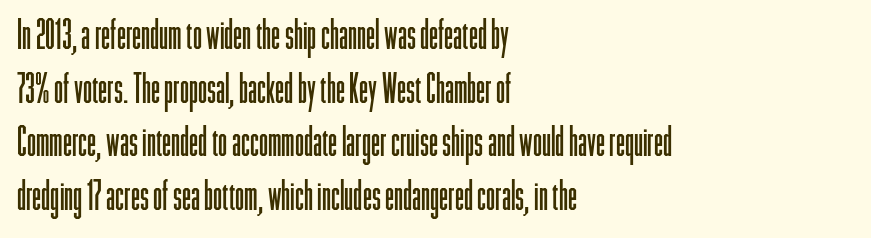
Q: Is the text bold? A: No.
Q: Is the text italic (slanted)? A: No, it is upright.
Q: Is the typeface a serif or a sans-serif typeface? A: Sans-serif.
Q: Is the text underlined? A: No.
Q: How is the paragraph aligned? A: Left-aligned.
Q: Is the spacing between letters normal or unusually wide? A: Normal.
Q: Is the spacing between lines tight, normal or loose? A: Normal.
Q: Width (condensed, normal, or wide)? A: Condensed.
Q: Stroke contrast? A: Low.
Q: x-height? A: Medium.
Q: Monospaced? A: No.
